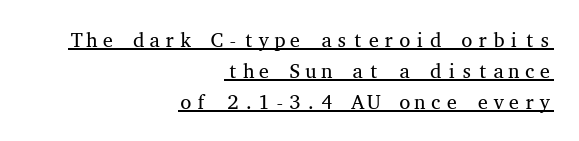
The image shows 20 px text type, upright; set right-aligned, normal line spacing (1.55x), normal letter spacing, underlined.
